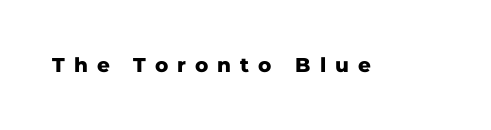
The image shows 20 px bold type, upright; set unusually wide letter spacing (+0.45 em), not underlined.
